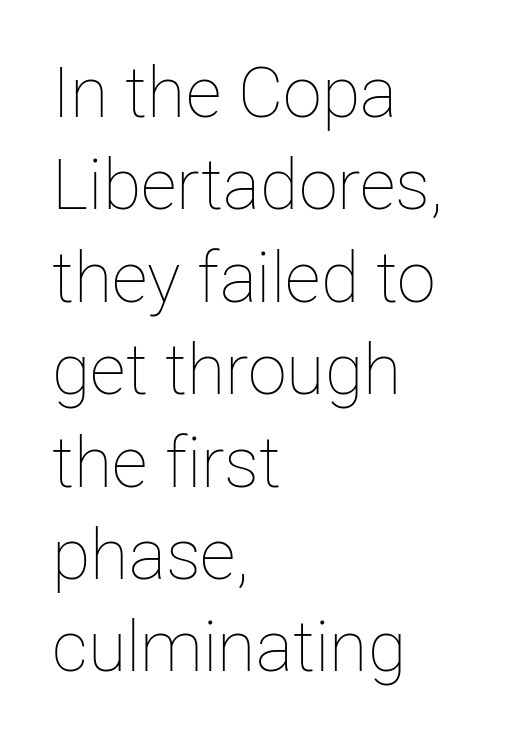
Nope, not italic — everything's standing straight. Spacing between characters is what you'd get straight out of the box. Every row of glyphs begins at an identical x-position on the left. One glance says typical: line gaps are just what's usual. Unmarked baselines from the first word to the last.
